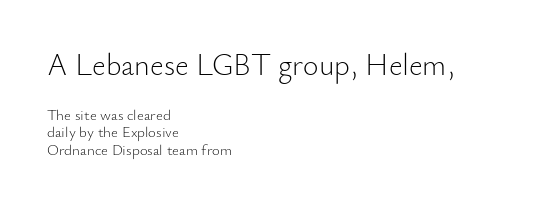
{"serif": "no", "italic": "no", "bold": "no", "weight": "light", "width": "normal", "stroke_contrast": "low", "x_height": "small", "monospaced": "no", "underline": "no", "align": "left", "line_spacing_ratio": 1.16, "letter_spacing": "normal", "letter_spacing_em": 0.0, "larger_block": "first", "size_ratio": 2.0, "glyph_px": 30}
